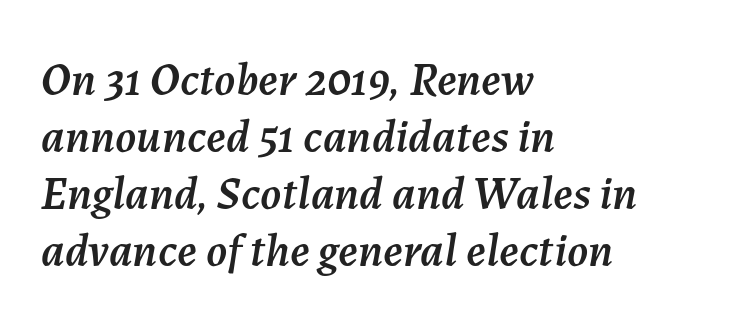
Q: Is the text italic (slanted)? A: Yes, it leans right by about 7 degrees.
Q: Is the text underlined? A: No.
Q: How is the paragraph aligned? A: Left-aligned.
Q: Is the spacing between letters normal or unusually wide? A: Normal.
Q: Width (condensed, normal, or wide)? A: Normal.
Q: Stroke contrast? A: Medium.
Q: x-height? A: Medium.
Q: Monospaced? A: No.
